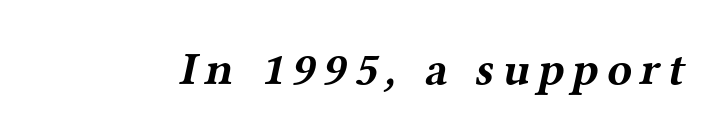
A serif font was chosen for this passage. I'd describe the lettering as bold — thick and assertive. A typesetter would call this proportional, since set widths differ per character. Anything drawn beneath the words? Only blank space.
